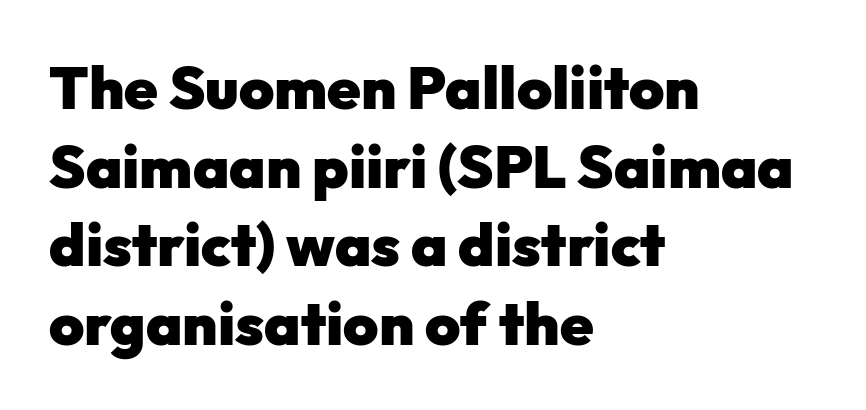
{"serif": "no", "italic": "no", "bold": "yes", "weight": "heavy", "width": "normal", "stroke_contrast": "low", "x_height": "medium", "monospaced": "no", "underline": "no", "align": "left", "line_spacing": "normal", "line_spacing_ratio": 1.31, "letter_spacing": "normal", "letter_spacing_em": 0.0, "glyph_px": 60}
